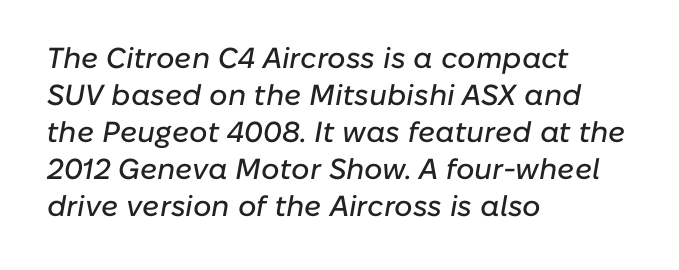
The image shows 29 px text type, italic (leaning right); set left-aligned, normal line spacing (1.28x), normal letter spacing, not underlined; low stroke contrast and a medium x-height.
